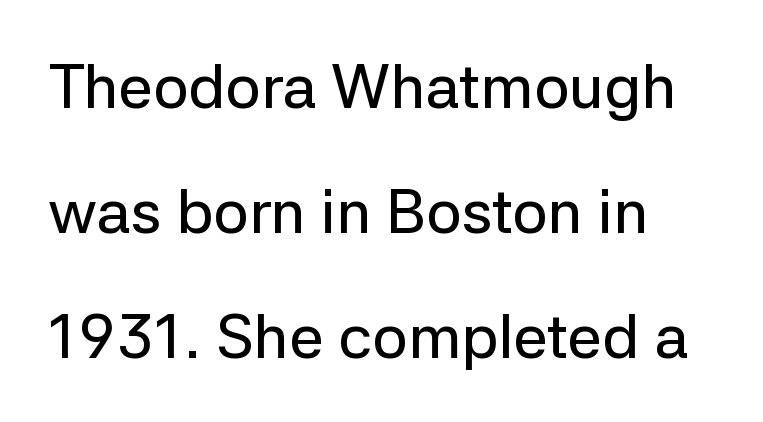
The image shows 62 px sans-serif type, upright; set loose line spacing (2.02x), normal letter spacing, not underlined; low stroke contrast and a medium x-height.
